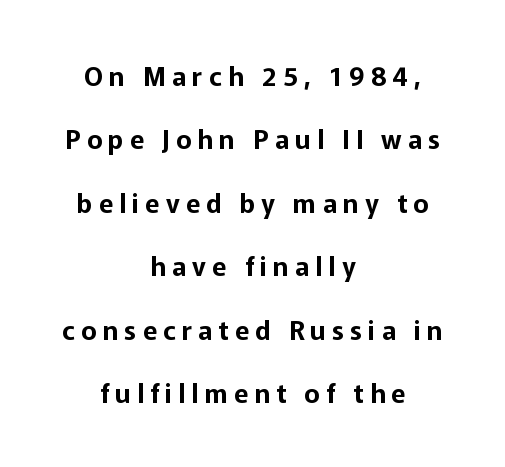
{"italic": "no", "underline": "no", "align": "center", "line_spacing": "loose", "line_spacing_ratio": 2.44, "letter_spacing": "wide", "letter_spacing_em": 0.24, "glyph_px": 26}
